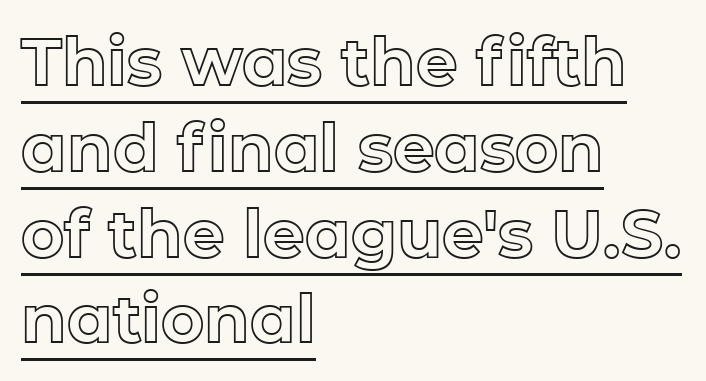
Q: Is the text italic (slanted)? A: No, it is upright.
Q: Is the text underlined? A: Yes.
Q: How is the paragraph aligned? A: Left-aligned.
Q: Is the spacing between letters normal or unusually wide? A: Normal.
Q: Is the spacing between lines tight, normal or loose? A: Normal.
Q: Width (condensed, normal, or wide)? A: Normal.
Q: x-height? A: Medium.
Q: Monospaced? A: No.
